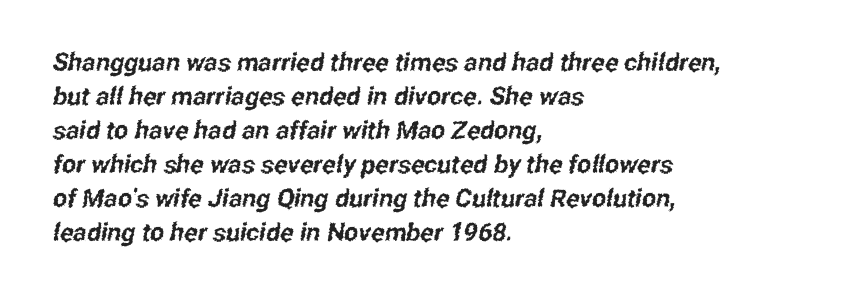
The image shows 25 px text type; set left-aligned, normal line spacing (1.36x), normal letter spacing, not underlined.
